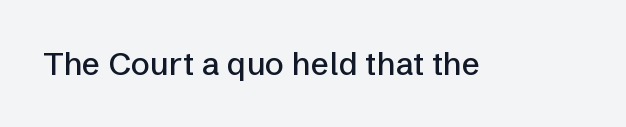
The image shows 32 px sans-serif type, upright; set normal letter spacing, not underlined; low stroke contrast and a medium x-height.
